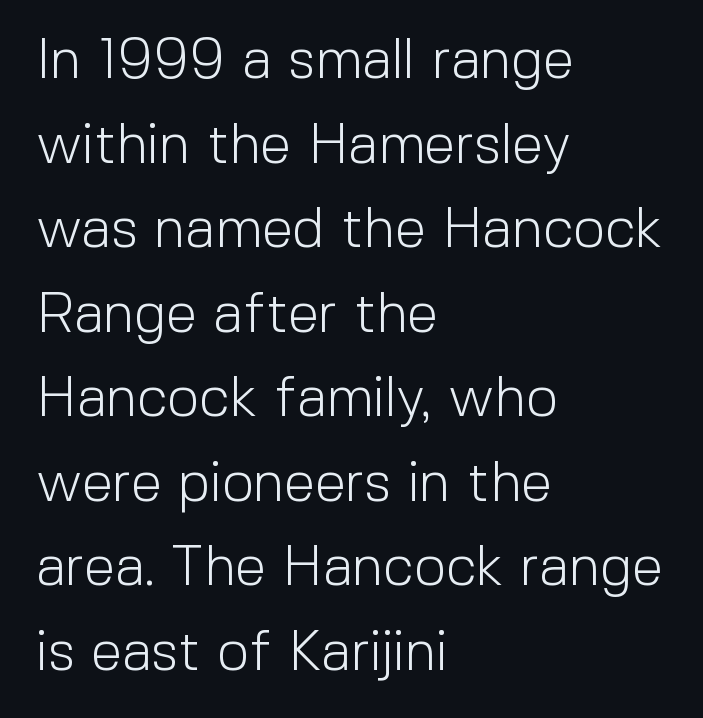
{"serif": "no", "italic": "no", "bold": "no", "weight": "light", "width": "normal", "x_height": "medium", "monospaced": "no", "underline": "no", "align": "left", "line_spacing": "normal", "line_spacing_ratio": 1.51, "letter_spacing": "normal", "letter_spacing_em": 0.0, "glyph_px": 56}
